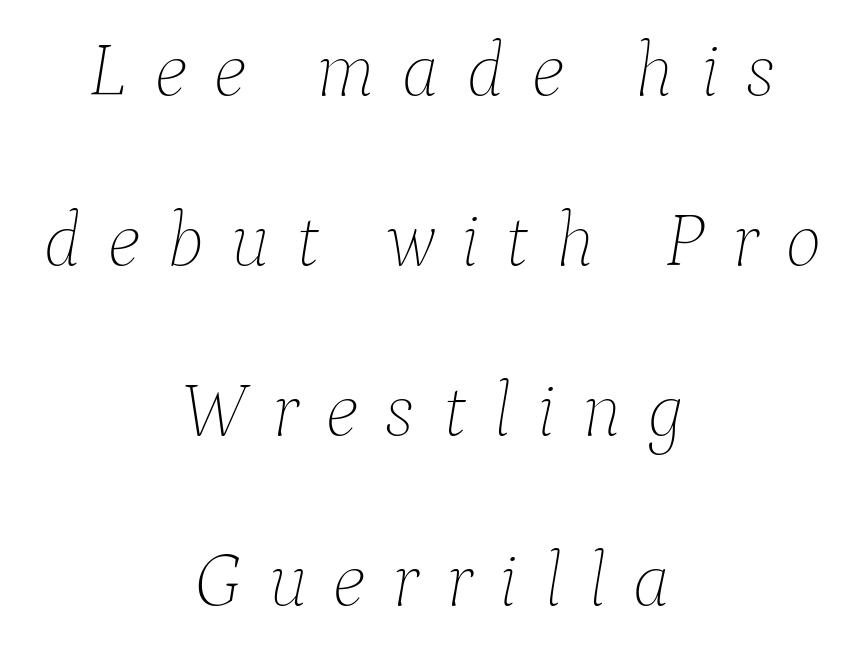
The space between consecutive lines is lavish. Compared with typical body copy, the letter spacing here is much looser. Check the space under the baseline: it is left empty. These lines are rendered in a variable-pitch font.
